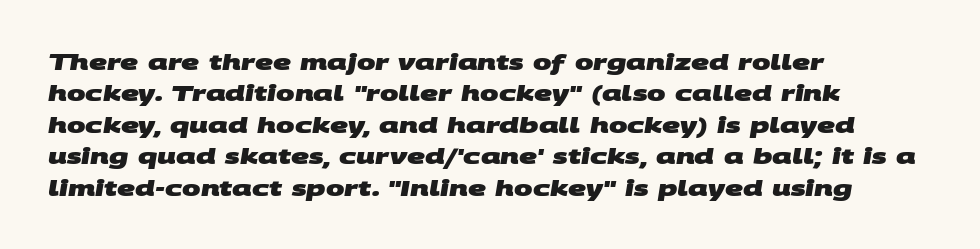
The image shows 22 px bold type; set left-aligned, normal line spacing (1.43x), normal letter spacing, not underlined.
